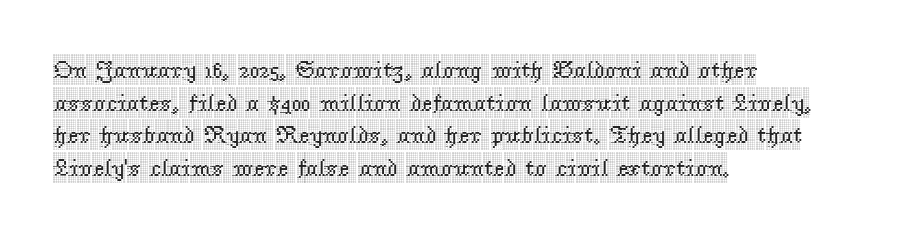
The vertical gap from one line to the next is medium. The rendering keeps characters at their native spacing. The axis of the letterforms is exactly vertical. Bare-footed words on every line. In CSS terms this would be text-align: left.
